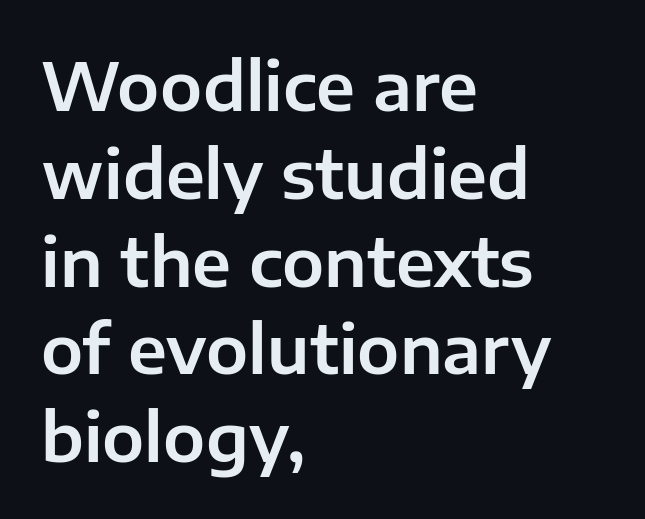
The image shows 67 px sans-serif type, upright; set left-aligned, normal line spacing (1.31x), normal letter spacing, not underlined; low stroke contrast and a medium x-height.
